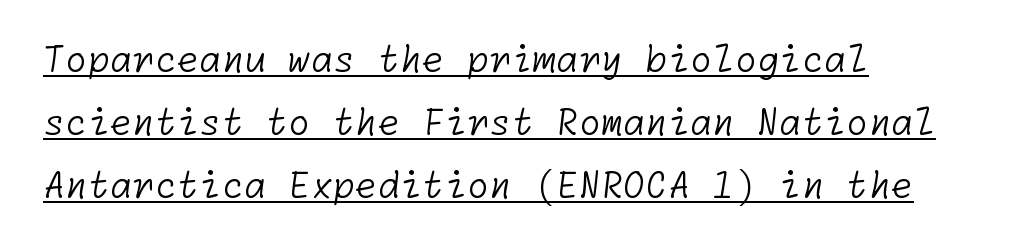
Q: Is the text bold? A: No.
Q: Is the typeface a serif or a sans-serif typeface? A: Sans-serif.
Q: Is the text underlined? A: Yes.
Q: How is the paragraph aligned? A: Left-aligned.
Q: Is the spacing between letters normal or unusually wide? A: Normal.
Q: Width (condensed, normal, or wide)? A: Normal.
Q: Stroke contrast? A: Low.
Q: x-height? A: Medium.
